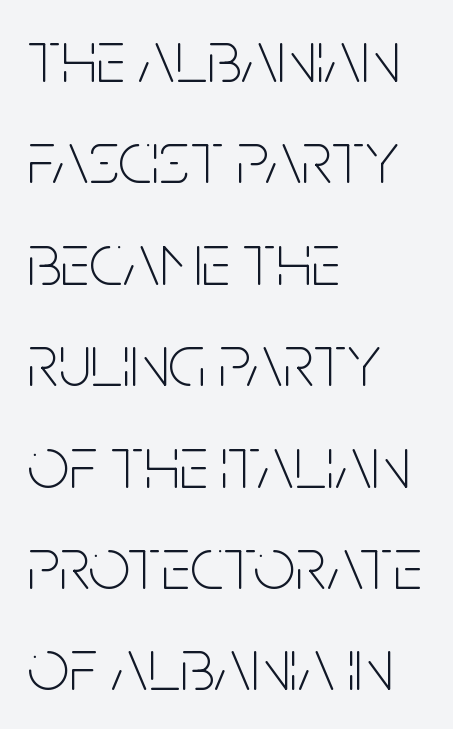
Q: Is the text bold? A: No.
Q: Is the text italic (slanted)? A: No, it is upright.
Q: Is the typeface a serif or a sans-serif typeface? A: Sans-serif.
Q: Is the text underlined? A: No.
Q: How is the paragraph aligned? A: Left-aligned.
Q: Is the spacing between letters normal or unusually wide? A: Normal.
Q: Is the spacing between lines tight, normal or loose? A: Normal.
Q: Width (condensed, normal, or wide)? A: Condensed.
Q: Stroke contrast? A: Low.
Q: x-height? A: Large.
Q: Monospaced? A: No.
